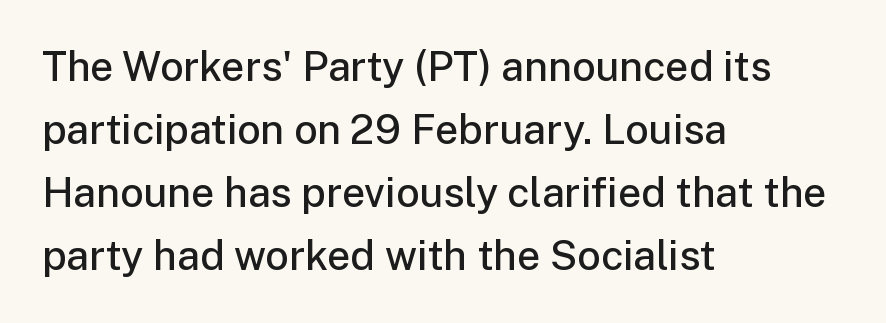
Q: Is the text bold? A: Semi-bold.
Q: Is the text italic (slanted)? A: No, it is upright.
Q: Is the typeface a serif or a sans-serif typeface? A: Sans-serif.
Q: Is the text underlined? A: No.
Q: How is the paragraph aligned? A: Left-aligned.
Q: Is the spacing between letters normal or unusually wide? A: Normal.
Q: Is the spacing between lines tight, normal or loose? A: Normal.
Q: Width (condensed, normal, or wide)? A: Normal.
Q: Stroke contrast? A: Low.
Q: x-height? A: Medium.
Q: Monospaced? A: No.
